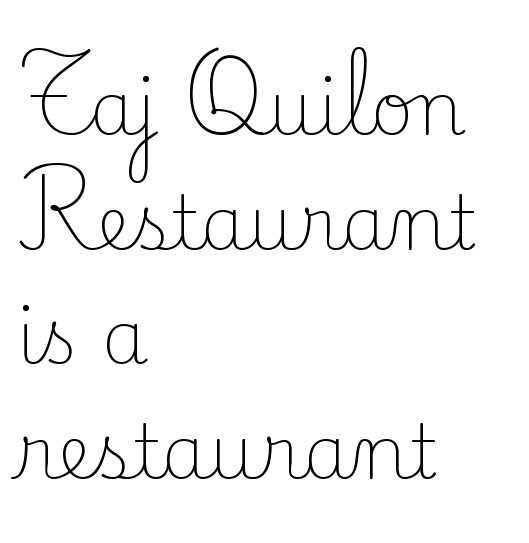
The image shows 74 px light serif type, upright; set left-aligned, normal line spacing (1.55x), normal letter spacing, not underlined; low stroke contrast and a small x-height.
